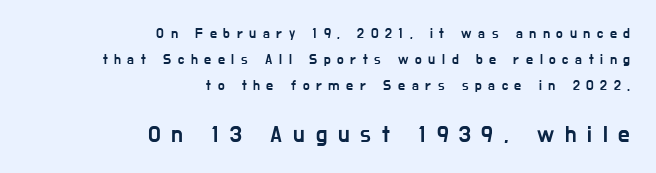
{"italic": "no", "underline": "no", "align": "right", "line_spacing_ratio": 1.86, "letter_spacing": "wide", "letter_spacing_em": 0.47, "larger_block": "second", "size_ratio": 1.64, "glyph_px": 23}
